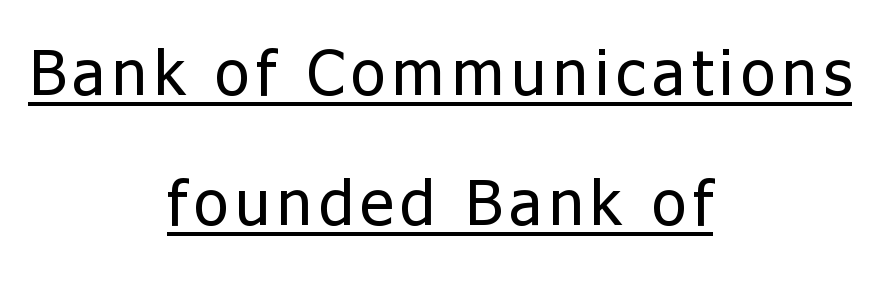
Q: Is the text bold? A: No.
Q: Is the text italic (slanted)? A: No, it is upright.
Q: Is the typeface a serif or a sans-serif typeface? A: Sans-serif.
Q: Is the text underlined? A: Yes.
Q: How is the paragraph aligned? A: Centered.
Q: Is the spacing between lines tight, normal or loose? A: Loose.
Q: Width (condensed, normal, or wide)? A: Normal.
Q: Stroke contrast? A: Low.
Q: x-height? A: Medium.
Q: Monospaced? A: No.
